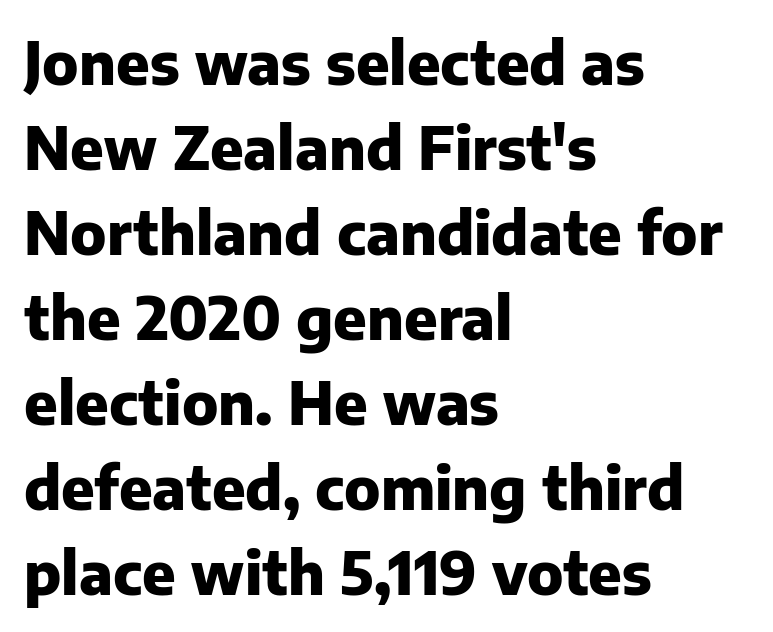
Q: Is the text bold? A: Yes.
Q: Is the text italic (slanted)? A: No, it is upright.
Q: Is the typeface a serif or a sans-serif typeface? A: Sans-serif.
Q: Is the text underlined? A: No.
Q: How is the paragraph aligned? A: Left-aligned.
Q: Is the spacing between letters normal or unusually wide? A: Normal.
Q: Is the spacing between lines tight, normal or loose? A: Normal.
Q: Width (condensed, normal, or wide)? A: Normal.
Q: Stroke contrast? A: Low.
Q: x-height? A: Medium.
Q: Monospaced? A: No.
